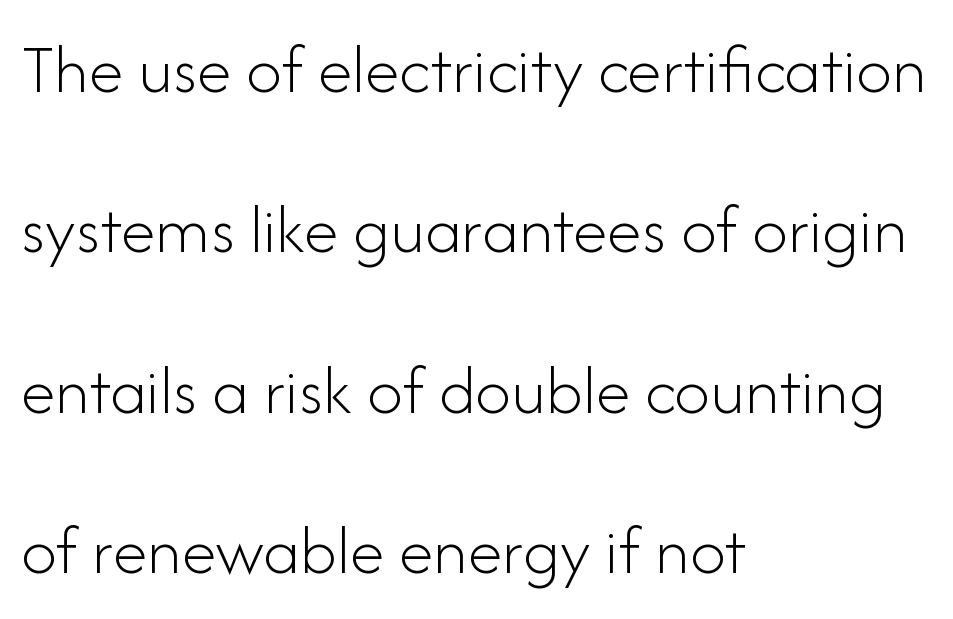
Q: Is the text bold? A: No.
Q: Is the text italic (slanted)? A: No, it is upright.
Q: Is the typeface a serif or a sans-serif typeface? A: Sans-serif.
Q: Is the text underlined? A: No.
Q: How is the paragraph aligned? A: Left-aligned.
Q: Is the spacing between letters normal or unusually wide? A: Normal.
Q: Is the spacing between lines tight, normal or loose? A: Loose.
Q: Width (condensed, normal, or wide)? A: Normal.
Q: Stroke contrast? A: Low.
Q: x-height? A: Small.
Q: Monospaced? A: No.
